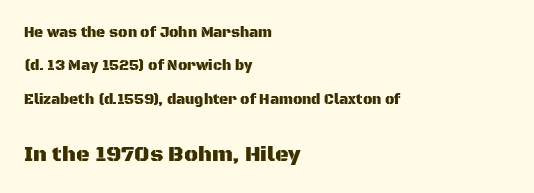
No extra tracking has been applied to these lines. Does the lettering tilt? It doesn't — this is upright. How would I describe the line gaps? Wide and relaxed. Has an underline been added? It has not. Short and long lines alike share a common starting point at left. Note: smaller setting up top, larger setting below.
